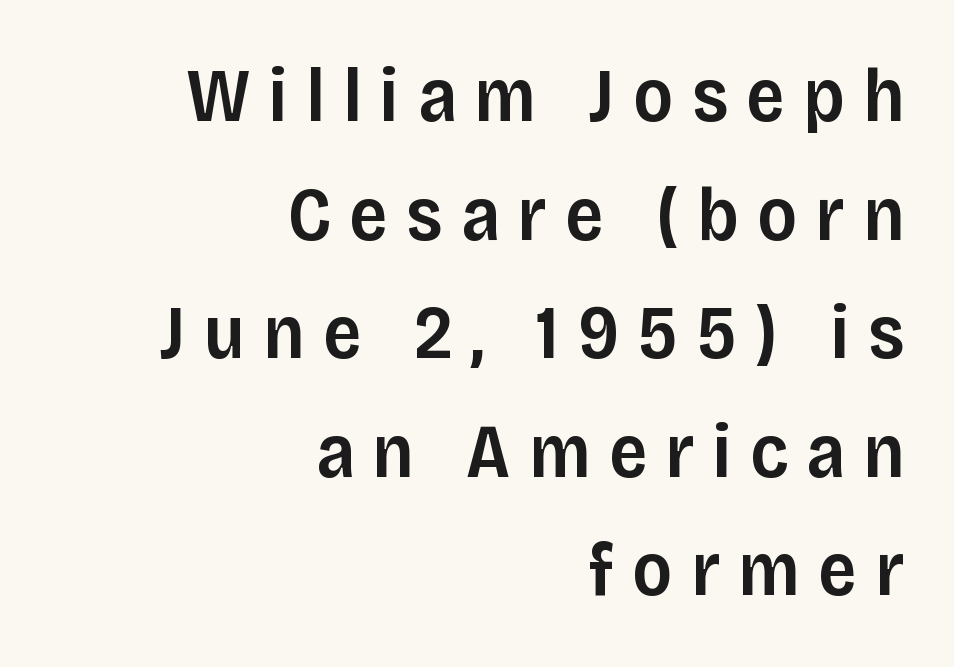
This rendering features lettering with no underline. Regular leading. Glyph-to-glyph distance is far greater than everyday printed text. Here the designer chose a conventional face with non-uniform glyph widths.
